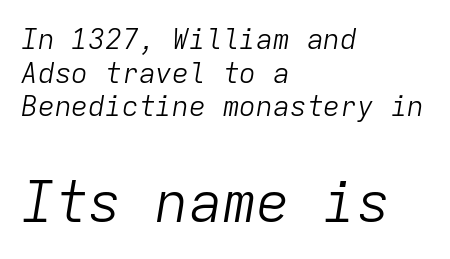
{"italic": "yes", "lean": "right", "slant_degrees": 9, "bold": "no", "weight": "light", "width": "normal", "stroke_contrast": "low", "x_height": "medium", "monospaced": "yes", "underline": "no", "align": "left", "line_spacing_ratio": 1.2, "letter_spacing": "normal", "letter_spacing_em": 0.0, "larger_block": "second", "size_ratio": 2.0, "glyph_px": 56}
